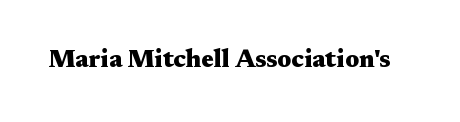
{"italic": "no", "bold": "yes", "underline": "no", "letter_spacing": "normal", "letter_spacing_em": 0.0, "glyph_px": 25}
